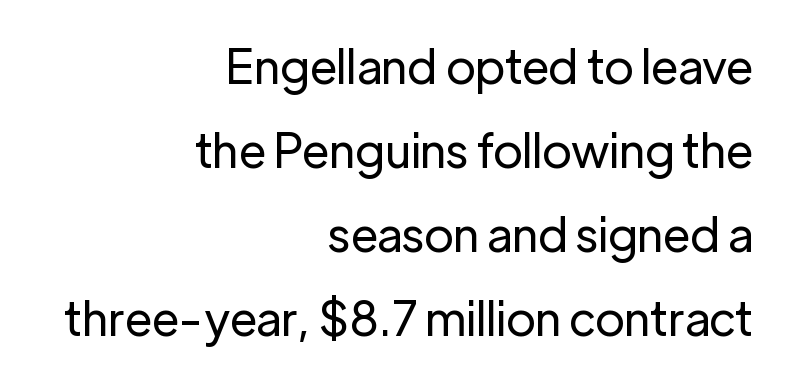
The image shows 47 px regular-weight sans-serif type, upright; set right-aligned, line spacing 1.79x, normal letter spacing, not underlined; low stroke contrast and a medium x-height.
